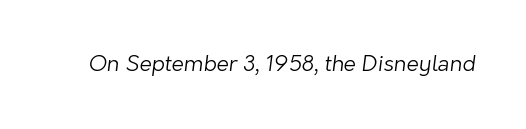
{"bold": "no", "underline": "no", "letter_spacing": "normal", "letter_spacing_em": 0.0, "glyph_px": 22}
